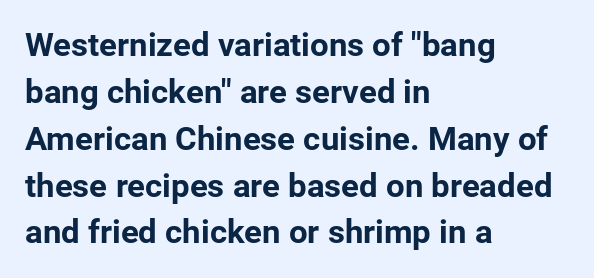
{"serif": "no", "italic": "no", "bold": "yes", "weight": "bold", "width": "normal", "stroke_contrast": "low", "x_height": "medium", "monospaced": "no", "underline": "no", "align": "left", "line_spacing": "normal", "line_spacing_ratio": 1.42, "letter_spacing": "normal", "letter_spacing_em": 0.0, "glyph_px": 33}
